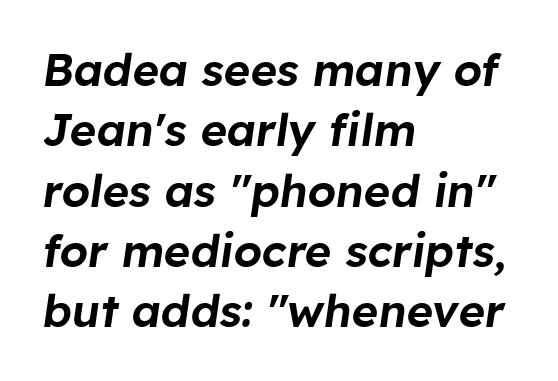
This rendering leaves character spacing at its baseline value. Is this a fixed-width face? No — the glyphs have proportional, varying widths. Line beginnings align vertically; line endings do not. The passage shown stacks its lines at a standard gap. The space directly below the letters is spotless.
